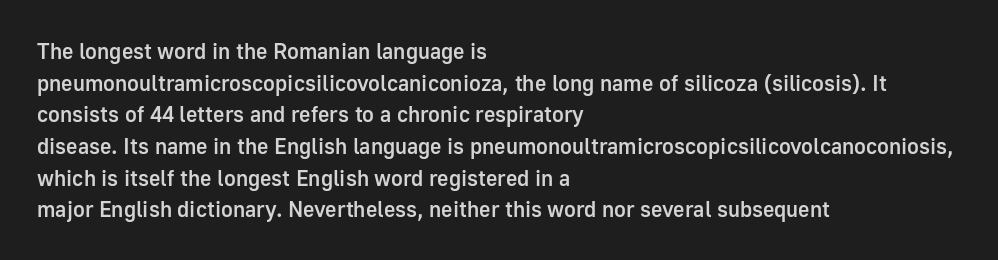
The image shows 22 px text type, upright; set left-aligned, normal line spacing (1.44x), normal letter spacing, not underlined.
